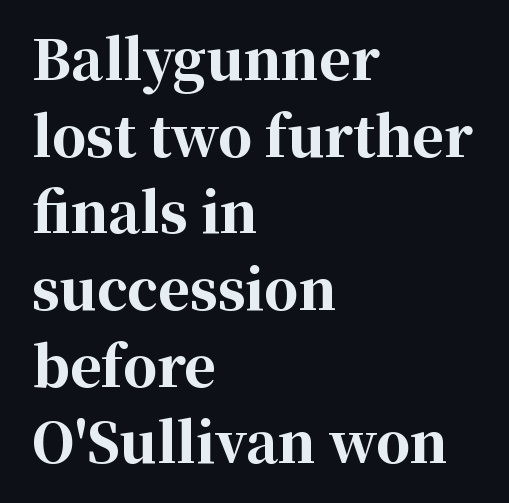
Q: Is the text bold? A: Yes.
Q: Is the text italic (slanted)? A: No, it is upright.
Q: Is the typeface a serif or a sans-serif typeface? A: Serif.
Q: Is the text underlined? A: No.
Q: How is the paragraph aligned? A: Left-aligned.
Q: Is the spacing between letters normal or unusually wide? A: Normal.
Q: Is the spacing between lines tight, normal or loose? A: Normal.
Q: Width (condensed, normal, or wide)? A: Normal.
Q: Stroke contrast? A: High.
Q: x-height? A: Medium.
Q: Monospaced? A: No.
